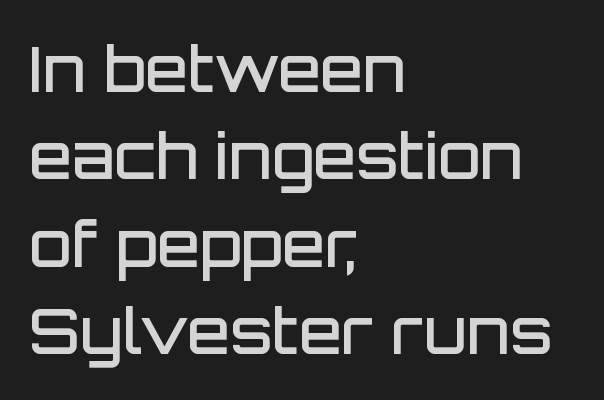
These lines sit exactly where default settings would place them. Does the copy run flush right? No — it runs flush left. Emphasis by weight is partial: semibold. Tracking here is standard; glyphs follow each other at the usual distance.
